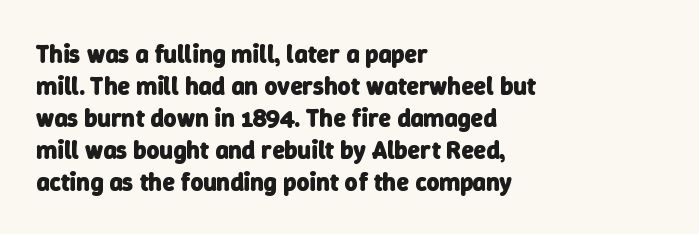
{"bold": "yes", "underline": "no", "align": "left", "line_spacing": "normal", "line_spacing_ratio": 1.28, "letter_spacing": "normal", "letter_spacing_em": 0.0, "glyph_px": 25}
